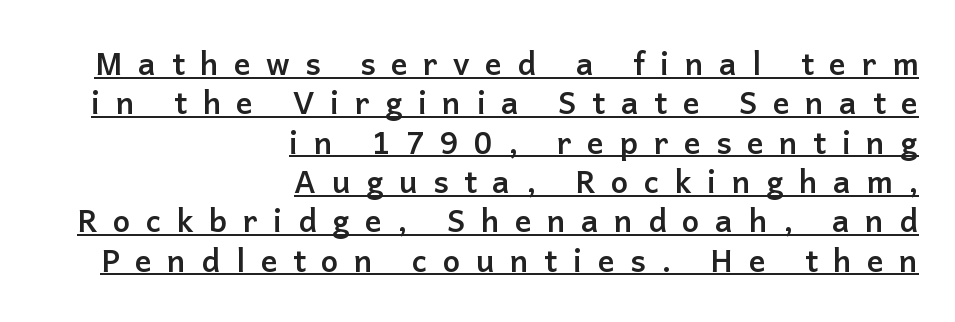
Right-aligned paragraph, ragged on the left. Note the varied advance widths — an 'i' is clearly narrower than an 'm'. Compared with undecorated copy, this sample adds a rule below the words. One glance says typical: line gaps are just what's usual. Weight: bold. Does the type have serifs? No, each stem ends abruptly.
